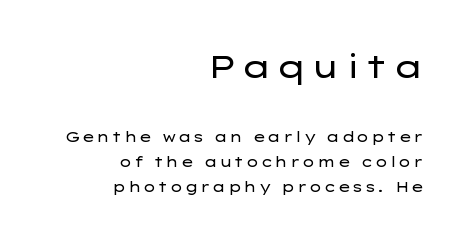
{"serif": "no", "italic": "no", "bold": "no", "weight": "regular", "width": "wide", "stroke_contrast": "low", "x_height": "medium", "monospaced": "no", "underline": "no", "align": "right", "line_spacing_ratio": 1.77, "larger_block": "first", "size_ratio": 2.29, "glyph_px": 32}
